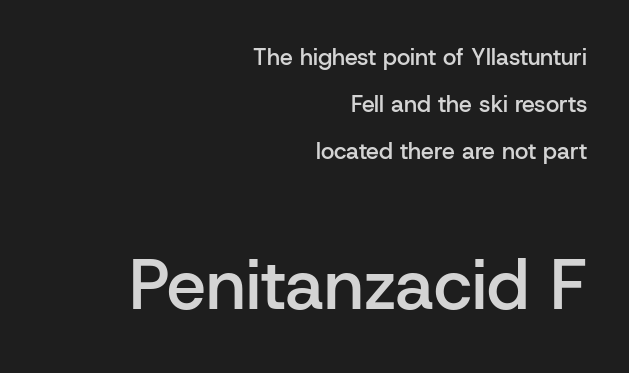
No italicization has been applied; the sample stays upright. Stems and bowls a touch heavier than normal — semibold. Character widths vary here, with narrow letters taking less room than wide ones. Where is the straight margin? On the right. The line texture is even and compact thanks to regular tracking. Does the bottom block carry the larger type? Yes, it does.
